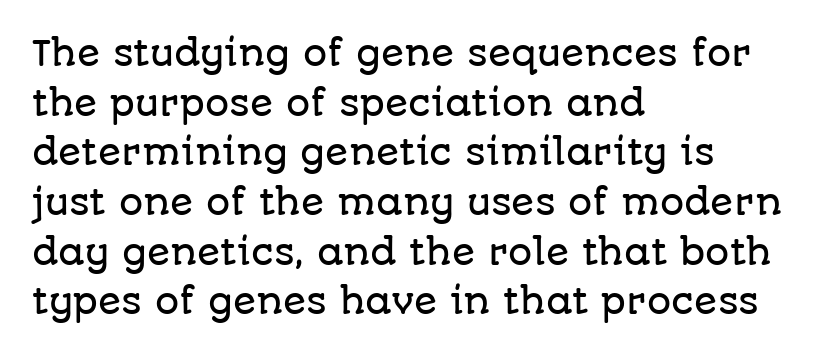
Q: Is the text italic (slanted)? A: No, it is upright.
Q: Is the typeface a serif or a sans-serif typeface? A: Sans-serif.
Q: Is the text underlined? A: No.
Q: How is the paragraph aligned? A: Left-aligned.
Q: Is the spacing between letters normal or unusually wide? A: Normal.
Q: Is the spacing between lines tight, normal or loose? A: Normal.
Q: Width (condensed, normal, or wide)? A: Normal.
Q: Stroke contrast? A: Low.
Q: x-height? A: Large.
Q: Monospaced? A: No.
